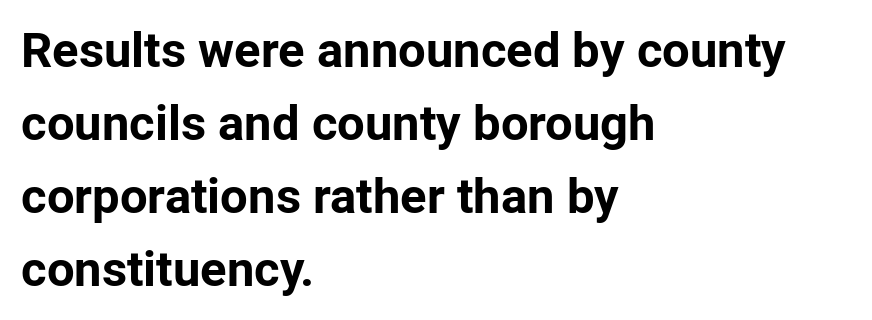
In terms of leading, this rendering sits right in the middle. The letters carry no serifs — their stems end cleanly without finishing strokes. Rendered with straight, roman letterforms. The setting favours the left margin, as ordinary paragraphs usually do.
